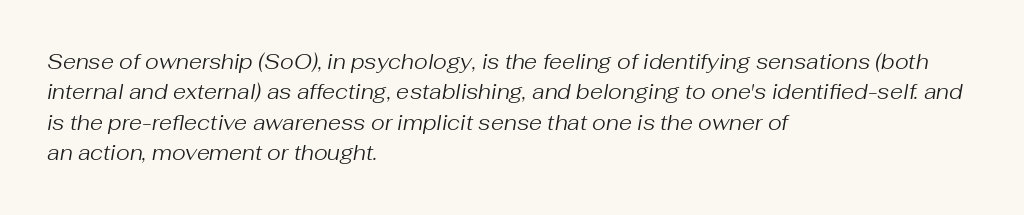
Q: Is the text bold? A: No.
Q: Is the text italic (slanted)? A: Yes, it leans right by about 10 degrees.
Q: Is the text underlined? A: No.
Q: How is the paragraph aligned? A: Left-aligned.
Q: Is the spacing between letters normal or unusually wide? A: Normal.
Q: Is the spacing between lines tight, normal or loose? A: Normal.
